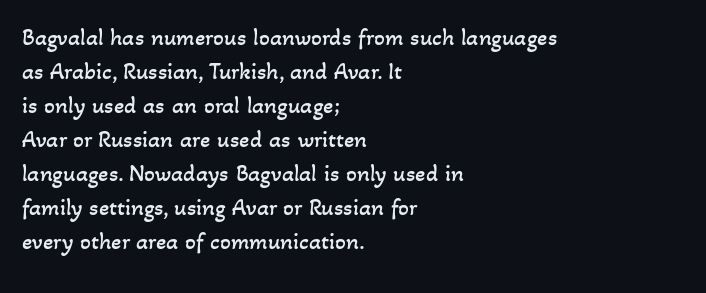
This rendering uses left alignment, leaving the right contour irregular. The space beneath each line is pristine and unruled. The passage shown stacks its lines at a standard gap. Inter-character spacing is left at the font's built-in metrics. Weight class: somewhere from thin through regular.
